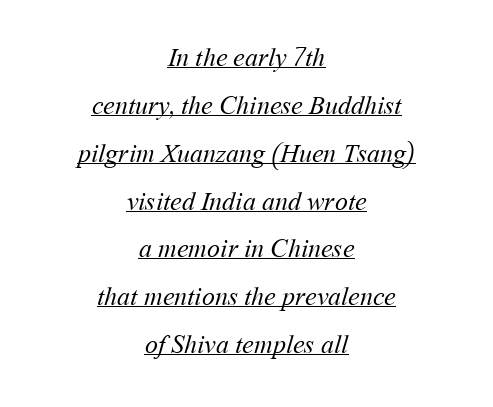
{"bold": "no", "underline": "yes", "align": "center", "line_spacing_ratio": 1.84, "letter_spacing": "normal", "letter_spacing_em": 0.0, "glyph_px": 26}
